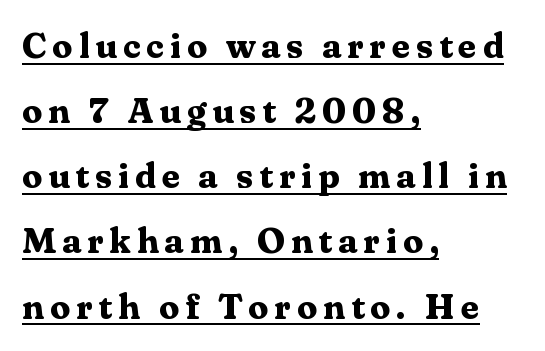
{"serif": "yes", "italic": "no", "bold": "yes", "weight": "bold", "width": "normal", "stroke_contrast": "medium", "x_height": "medium", "monospaced": "no", "underline": "yes", "align": "left", "line_spacing_ratio": 1.81, "glyph_px": 36}
